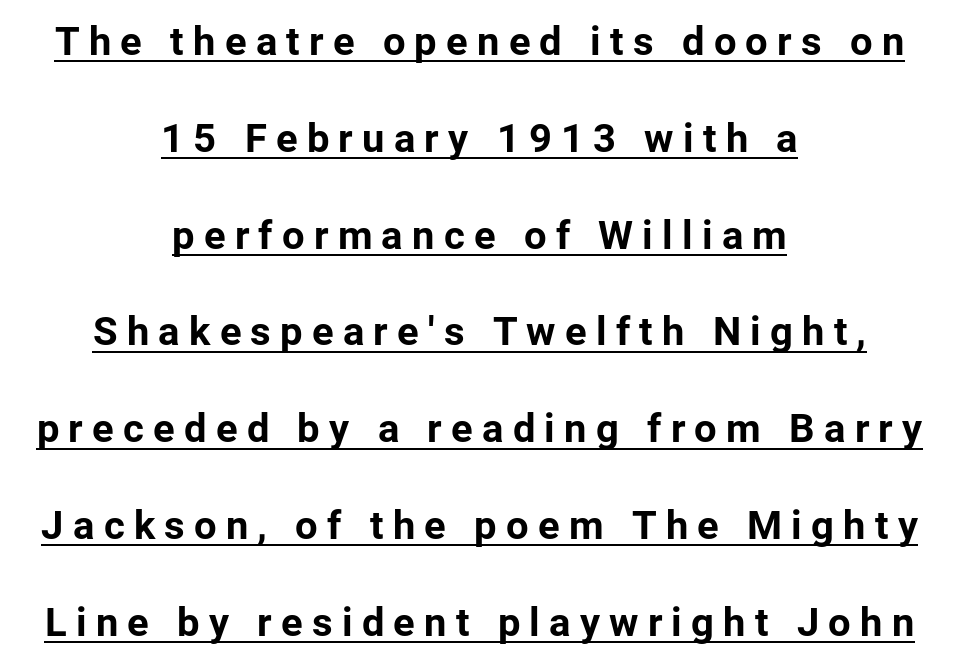
{"serif": "no", "italic": "no", "bold": "yes", "weight": "bold", "width": "normal", "stroke_contrast": "low", "x_height": "medium", "monospaced": "no", "underline": "yes", "align": "center", "line_spacing": "loose", "line_spacing_ratio": 2.42, "letter_spacing": "wide", "letter_spacing_em": 0.23, "glyph_px": 40}
